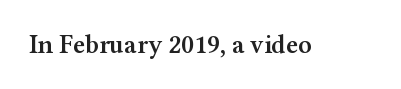
Q: Is the text bold? A: Semi-bold.
Q: Is the text italic (slanted)? A: No, it is upright.
Q: Is the text underlined? A: No.
Q: Is the spacing between letters normal or unusually wide? A: Normal.
